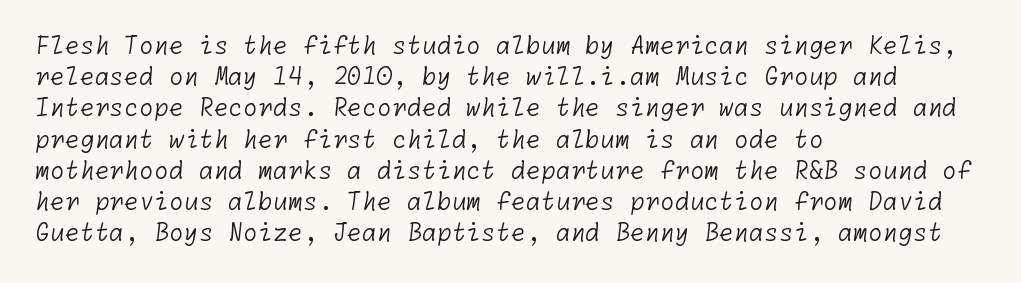
{"bold": "no", "underline": "no", "align": "left", "line_spacing": "normal", "line_spacing_ratio": 1.3, "letter_spacing": "normal", "letter_spacing_em": 0.0, "glyph_px": 24}
